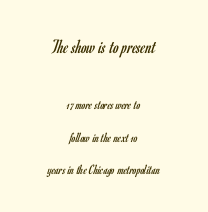
{"bold": "no", "underline": "no", "align": "center", "line_spacing": "loose", "line_spacing_ratio": 2.31, "letter_spacing": "normal", "letter_spacing_em": 0.0, "larger_block": "first", "size_ratio": 1.43, "glyph_px": 20}
